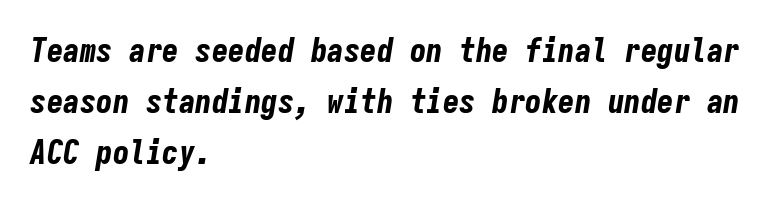
{"italic": "yes", "lean": "right", "slant_degrees": 9, "bold": "yes", "weight": "bold", "width": "condensed", "stroke_contrast": "low", "x_height": "medium", "monospaced": "yes", "underline": "no", "align": "left", "line_spacing": "normal", "line_spacing_ratio": 1.55, "letter_spacing": "normal", "letter_spacing_em": 0.0, "glyph_px": 33}
